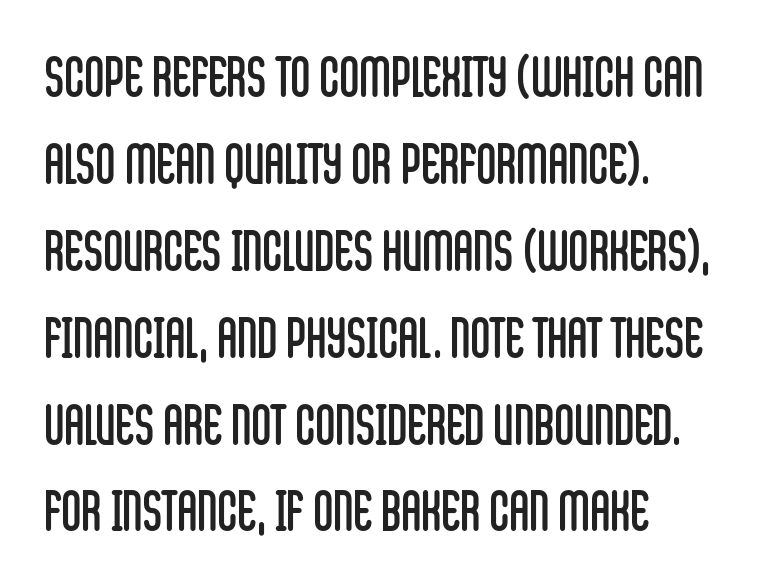
The characters are drawn with everyday or finer stroke widths. Note the varied advance widths — an 'i' is clearly narrower than an 'm'. Letters rest on an invisible, unmarked baseline. A normal amount of white space separates one row of letters from the next.
